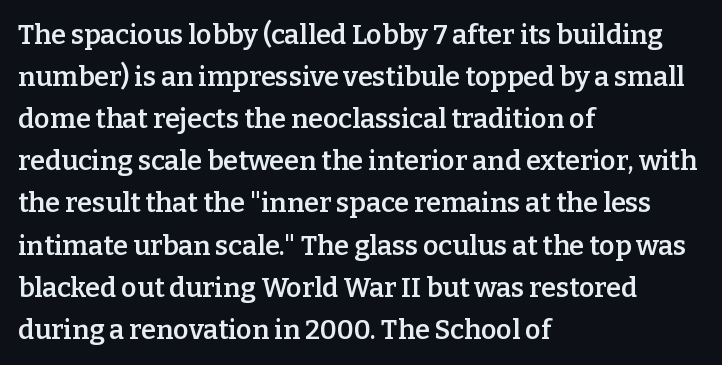
{"italic": "no", "bold": "semi", "underline": "no", "align": "left", "line_spacing": "normal", "line_spacing_ratio": 1.56, "letter_spacing": "normal", "letter_spacing_em": 0.0, "glyph_px": 27}
